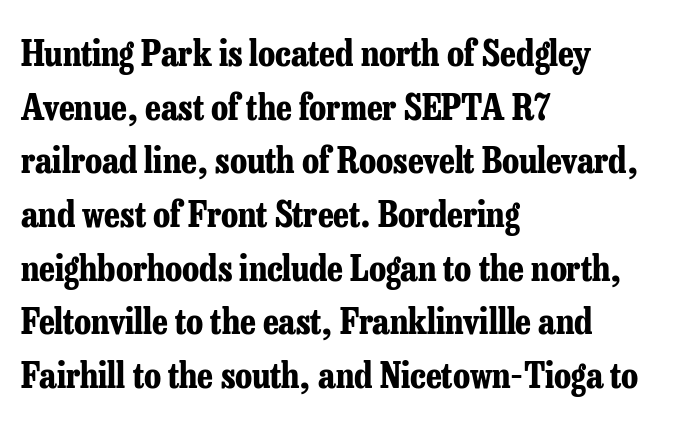
The image shows 36 px bold, condensed serif type, upright; set left-aligned, normal line spacing (1.49x), normal letter spacing, not underlined; low stroke contrast and a medium x-height.
